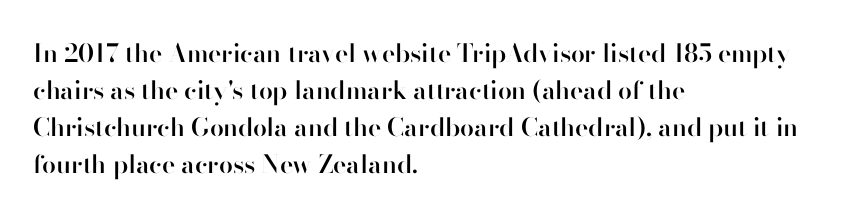
The image shows 25 px text type, upright; set left-aligned, normal line spacing (1.48x), normal letter spacing, not underlined.
